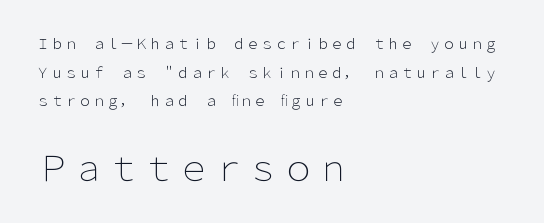
Check the space under the baseline: it is left empty. Spacing between characters is what you'd get straight out of the box. Every character sits straight up, as roman type does. Do the characters align in a grid? No, the font is proportional. Typeset ragged right — the left edge is the straight one. The designer dialed line spacing up above the default.
